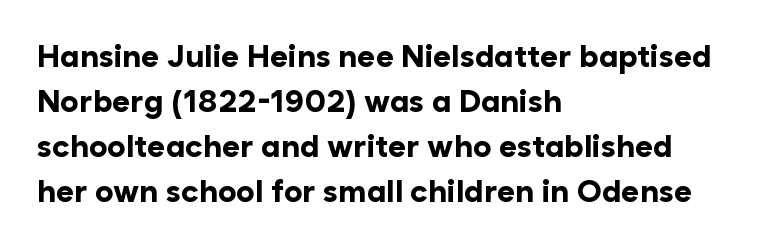
Q: Is the text bold? A: Yes.
Q: Is the text italic (slanted)? A: No, it is upright.
Q: Is the typeface a serif or a sans-serif typeface? A: Sans-serif.
Q: Is the text underlined? A: No.
Q: How is the paragraph aligned? A: Left-aligned.
Q: Is the spacing between letters normal or unusually wide? A: Normal.
Q: Is the spacing between lines tight, normal or loose? A: Normal.
Q: Width (condensed, normal, or wide)? A: Normal.
Q: Stroke contrast? A: Low.
Q: x-height? A: Medium.
Q: Monospaced? A: No.
